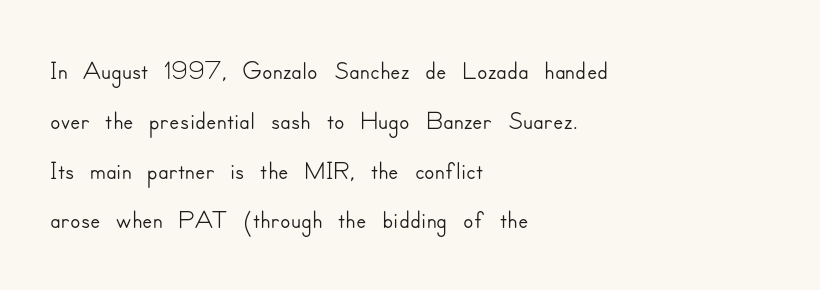
Q: Is the text italic (slanted)? A: No, it is upright.
Q: Is the typeface a serif or a sans-serif typeface? A: Sans-serif.
Q: Is the text underlined? A: No.
Q: How is the paragraph aligned? A: Left-aligned.
Q: Is the spacing between letters normal or unusually wide? A: Normal.
Q: Is the spacing between lines tight, normal or loose? A: Normal.
Q: Width (condensed, normal, or wide)? A: Normal.
Q: Stroke contrast? A: Low.
Q: x-height? A: Small.
Q: Monospaced? A: No.
